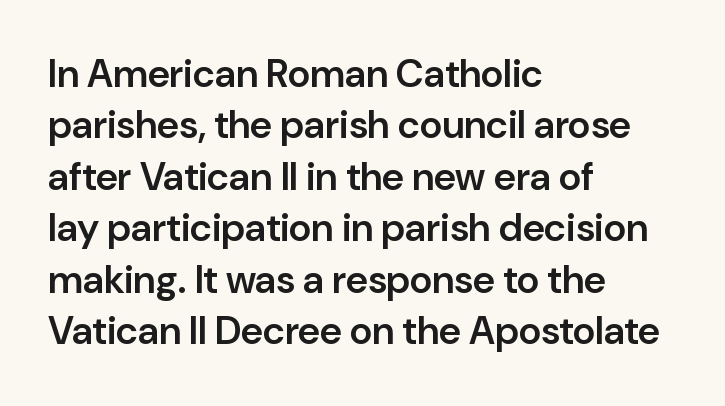
{"serif": "no", "italic": "no", "bold": "semi", "weight": "semibold", "width": "normal", "stroke_contrast": "low", "x_height": "medium", "monospaced": "no", "underline": "no", "align": "left", "line_spacing": "normal", "line_spacing_ratio": 1.32, "letter_spacing": "normal", "letter_spacing_em": 0.0, "glyph_px": 39}
